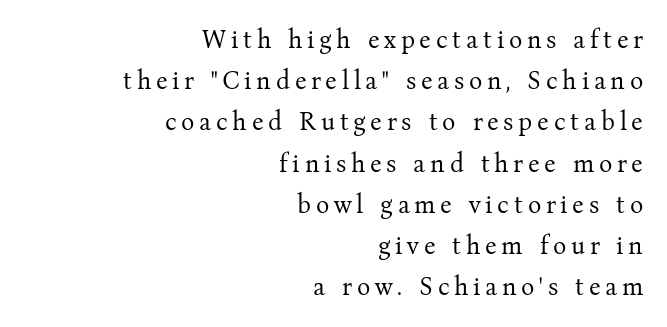
{"italic": "no", "bold": "no", "underline": "no", "align": "right", "line_spacing": "normal", "line_spacing_ratio": 1.65, "glyph_px": 25}
